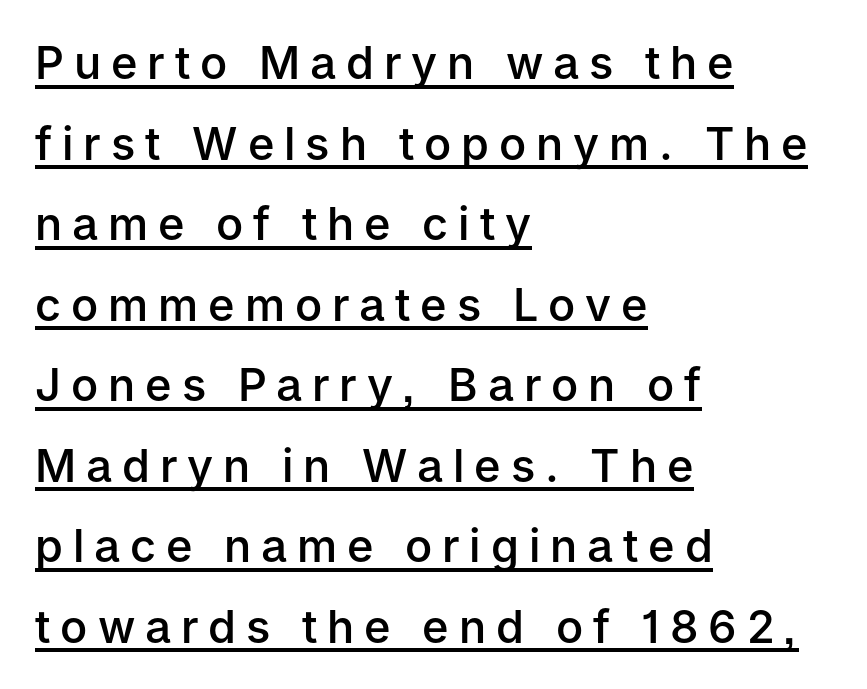
Note the varied advance widths — an 'i' is clearly narrower than an 'm'. Upright lettering throughout. These lines carry some extra weight — a demibold, not a full bold. The face used here is a sans, in the tradition of grotesques and geometrics. The tracking jumps out immediately: characters are airy and widely separated. The ragged edge is on the right, which tells us the setting is flush left.
